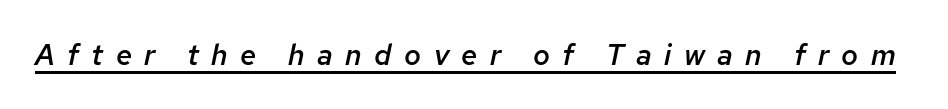
Q: Is the text bold? A: Semi-bold.
Q: Is the text italic (slanted)? A: Yes, it leans right by about 12 degrees.
Q: Is the text underlined? A: Yes.
Q: Is the spacing between letters normal or unusually wide? A: Unusually wide.
Q: Width (condensed, normal, or wide)? A: Normal.
Q: Stroke contrast? A: Low.
Q: x-height? A: Medium.
Q: Monospaced? A: No.
